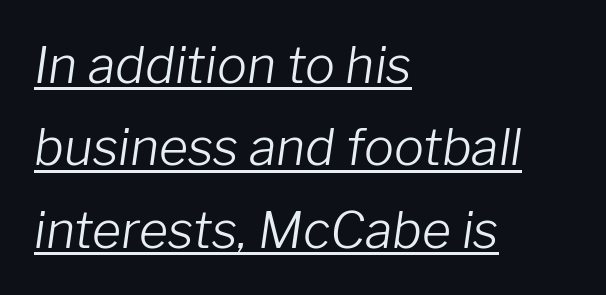
The image shows 50 px light type, italic (leaning right); set left-aligned, normal line spacing (1.65x), normal letter spacing, underlined; low stroke contrast and a medium x-height.
